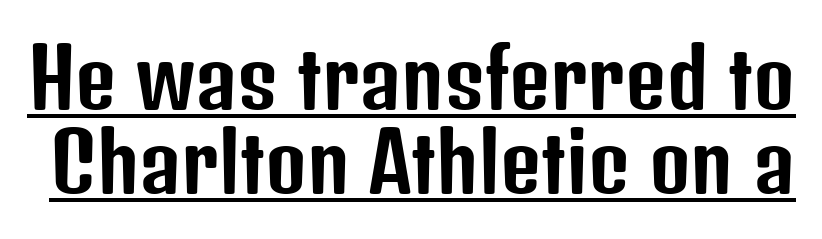
{"serif": "no", "italic": "no", "width": "condensed", "stroke_contrast": "low", "x_height": "medium", "monospaced": "no", "underline": "yes", "line_spacing": "tight", "line_spacing_ratio": 1.05, "letter_spacing": "normal", "letter_spacing_em": 0.0, "glyph_px": 80}
